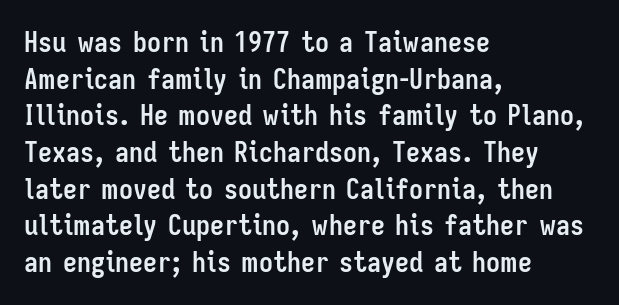
Q: Is the text bold? A: Yes.
Q: Is the text italic (slanted)? A: No, it is upright.
Q: Is the typeface a serif or a sans-serif typeface? A: Sans-serif.
Q: Is the text underlined? A: No.
Q: How is the paragraph aligned? A: Left-aligned.
Q: Is the spacing between letters normal or unusually wide? A: Normal.
Q: Is the spacing between lines tight, normal or loose? A: Normal.
Q: Width (condensed, normal, or wide)? A: Condensed.
Q: Stroke contrast? A: Low.
Q: x-height? A: Medium.
Q: Monospaced? A: No.
